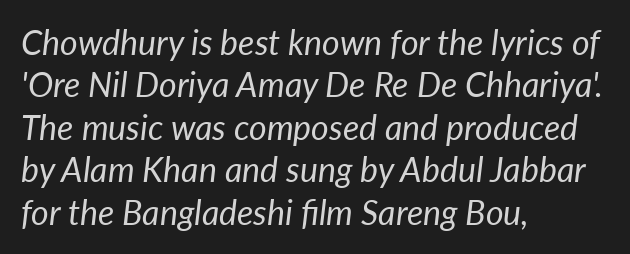
Is the type heavy? It reads as light-to-regular instead. Compared with ordinary roman type, these characters are visibly tilted. Compared with a centered layout, this one pins lines to the left instead. The rows are spaced the way most documents space them.
